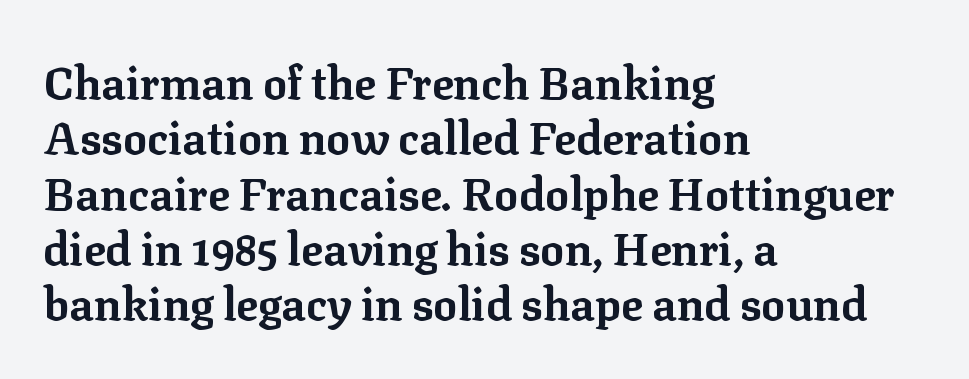
{"serif": "yes", "italic": "no", "bold": "yes", "weight": "bold", "width": "normal", "stroke_contrast": "low", "x_height": "medium", "monospaced": "no", "underline": "no", "align": "left", "line_spacing_ratio": 1.23, "letter_spacing": "normal", "letter_spacing_em": 0.0, "glyph_px": 45}
